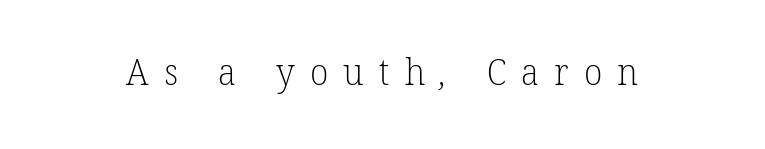
The image shows 37 px light serif type; set unusually wide letter spacing (+0.41 em), not underlined; low stroke contrast and a medium x-height.
